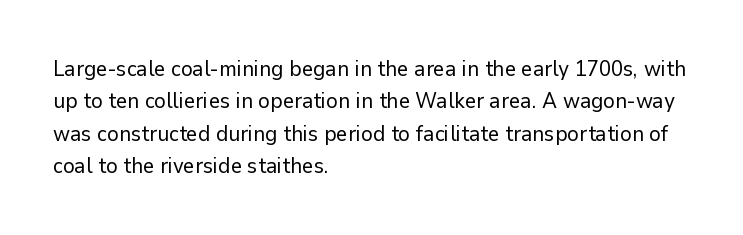
The image shows 22 px text type, upright; set left-aligned, normal line spacing (1.47x), normal letter spacing, not underlined.
